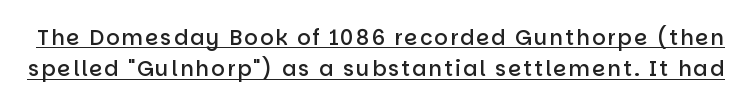
Leading matches the norm, producing a regular column. Does the lettering tilt? It doesn't — this is upright. Descenders here cross a horizontal rule under the line. The rendering uses a semibold face; strokes are thickened but not to full bold.
